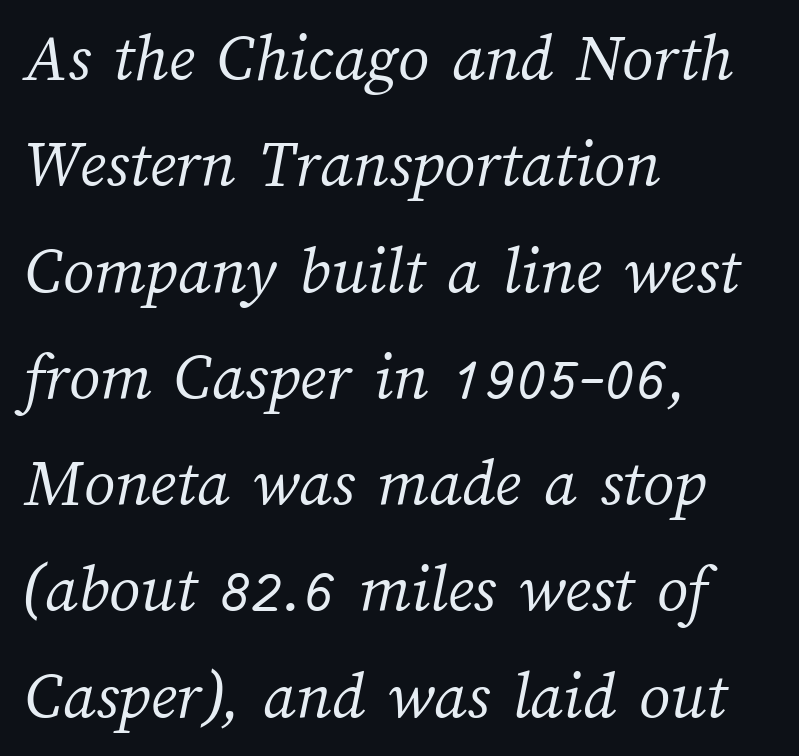
Q: Is the text bold? A: No.
Q: Is the text underlined? A: No.
Q: How is the paragraph aligned? A: Left-aligned.
Q: Is the spacing between letters normal or unusually wide? A: Normal.
Q: Is the spacing between lines tight, normal or loose? A: Normal.
Q: Width (condensed, normal, or wide)? A: Normal.
Q: Stroke contrast? A: Medium.
Q: x-height? A: Medium.
Q: Monospaced? A: No.
